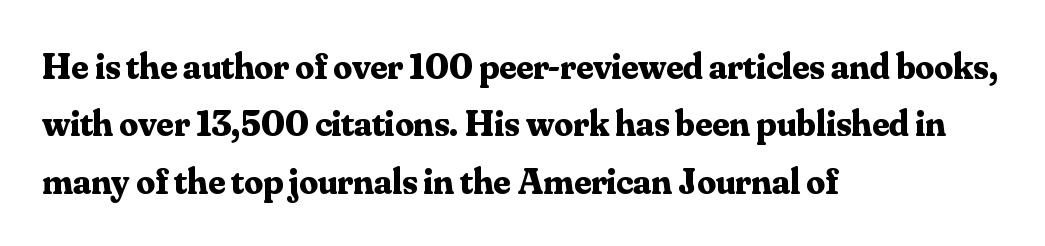
The tracking reads as untouched default to a designer's eye. Looks like regular typesetting: each glyph gets only the width it needs. This is serif lettering, the kind often seen in printed books. Bare-footed words on every line. Strokes here are thick enough to call this a true bold.
